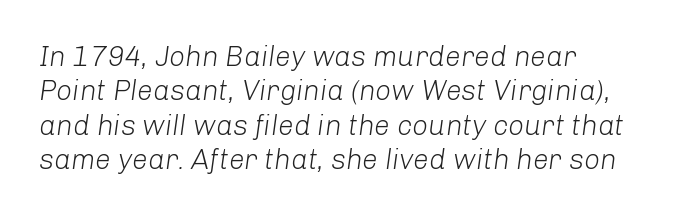
The image shows 28 px light type, italic (leaning right); set left-aligned, line spacing 1.23x, normal letter spacing, not underlined; low stroke contrast and a medium x-height.
